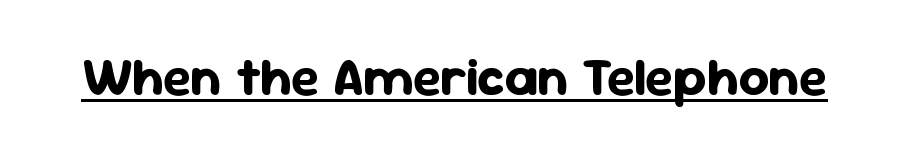
{"serif": "no", "italic": "no", "bold": "yes", "weight": "bold", "width": "normal", "stroke_contrast": "low", "x_height": "medium", "monospaced": "no", "underline": "yes", "letter_spacing": "normal", "letter_spacing_em": 0.0, "glyph_px": 53}
